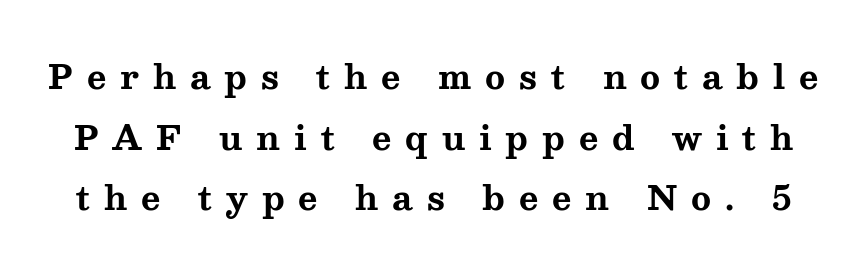
Q: Is the text bold? A: Yes.
Q: Is the text italic (slanted)? A: No, it is upright.
Q: Is the typeface a serif or a sans-serif typeface? A: Serif.
Q: Is the text underlined? A: No.
Q: Is the spacing between letters normal or unusually wide? A: Unusually wide.
Q: Width (condensed, normal, or wide)? A: Wide.
Q: Stroke contrast? A: Medium.
Q: x-height? A: Medium.
Q: Monospaced? A: No.
